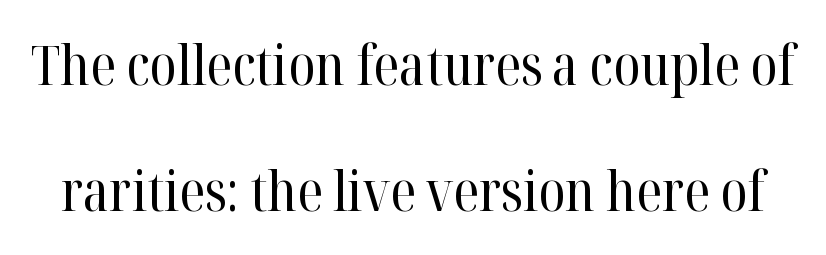
Inter-character spacing is left at the font's built-in metrics. Note the varied advance widths — an 'i' is clearly narrower than an 'm'. Does the leading feel generous? Absolutely, it's lavish. Every character sits straight up, as roman type does.
